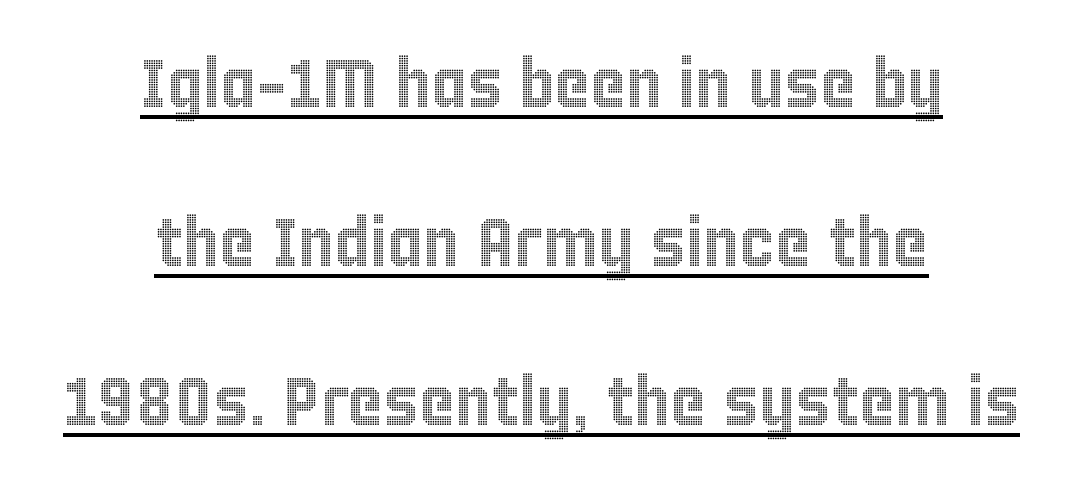
The image shows 68 px condensed type, upright; set centered, loose line spacing (2.34x), normal letter spacing, underlined; a large x-height.
